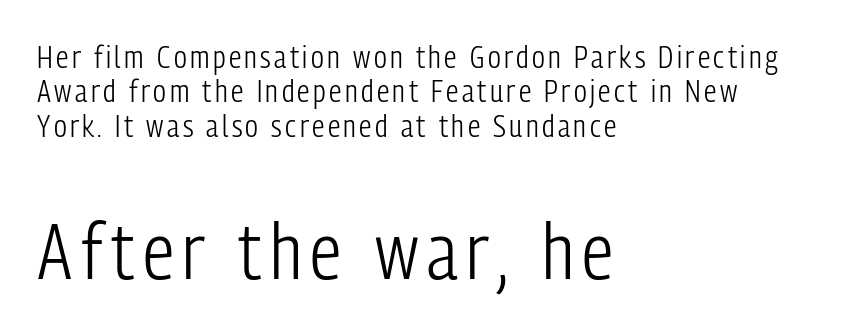
Q: Is the text bold? A: No.
Q: Is the text italic (slanted)? A: No, it is upright.
Q: Is the typeface a serif or a sans-serif typeface? A: Sans-serif.
Q: Is the text underlined? A: No.
Q: How is the paragraph aligned? A: Left-aligned.
Q: Is the spacing between lines tight, normal or loose? A: Tight.
Q: Which block of text is set in a larger size, the first (top) or the second (bottom)? A: The second (bottom) one.
Q: Width (condensed, normal, or wide)? A: Condensed.
Q: Stroke contrast? A: Low.
Q: x-height? A: Medium.
Q: Monospaced? A: No.
